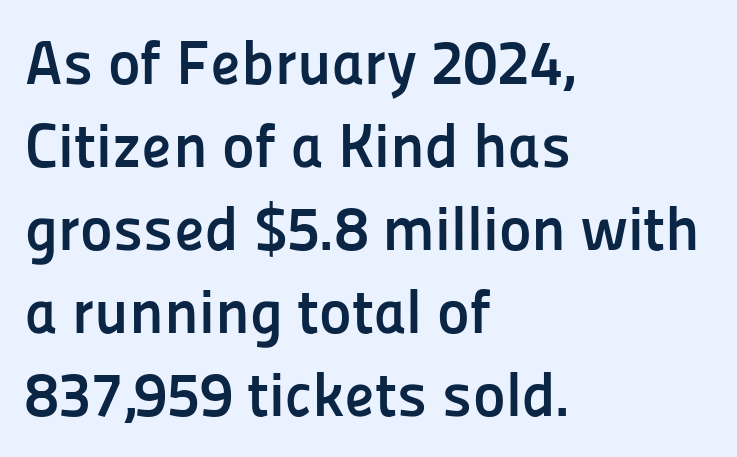
The image shows 62 px semibold sans-serif type, upright; set left-aligned, normal line spacing (1.34x), normal letter spacing, not underlined; low stroke contrast and a medium x-height.
